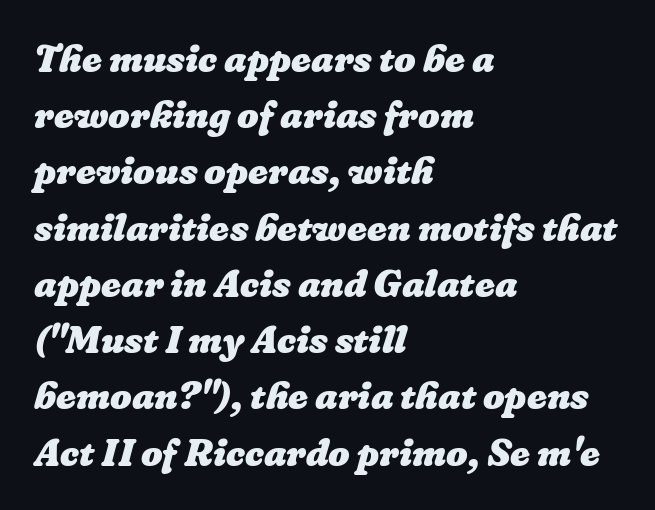
Proportional: the letters do not fall into vertical columns. There is no visible air inserted between adjacent glyphs. Beneath every word, the page is bare. Emphasis by weight is at full strength: bold. One glance says typical: line gaps are just what's usual.
